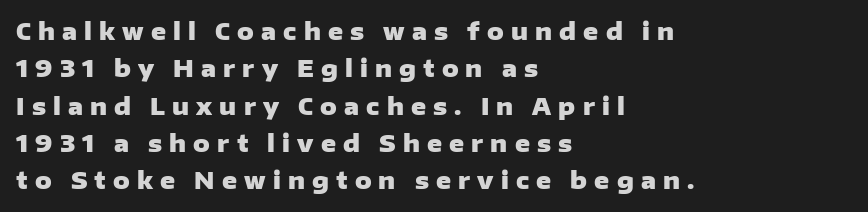
Leading: standard. Observe the wide spacing: letters keep a clear distance from each other. The font's upright variant was chosen for this text. A dark, heavy texture on the line: the type is bold.
